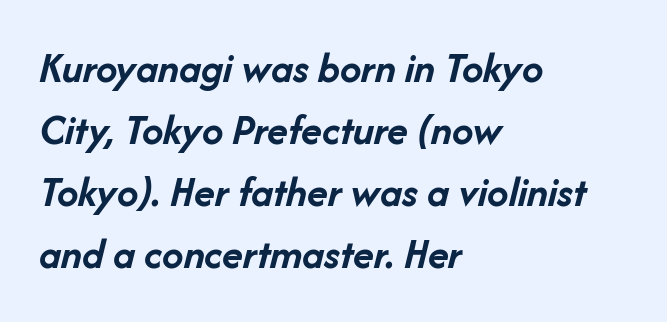
Q: Is the text bold? A: Yes.
Q: Is the text italic (slanted)? A: Yes, it leans right by about 14 degrees.
Q: Is the text underlined? A: No.
Q: How is the paragraph aligned? A: Left-aligned.
Q: Is the spacing between letters normal or unusually wide? A: Normal.
Q: Is the spacing between lines tight, normal or loose? A: Normal.
Q: Width (condensed, normal, or wide)? A: Normal.
Q: Stroke contrast? A: Low.
Q: x-height? A: Medium.
Q: Monospaced? A: No.
